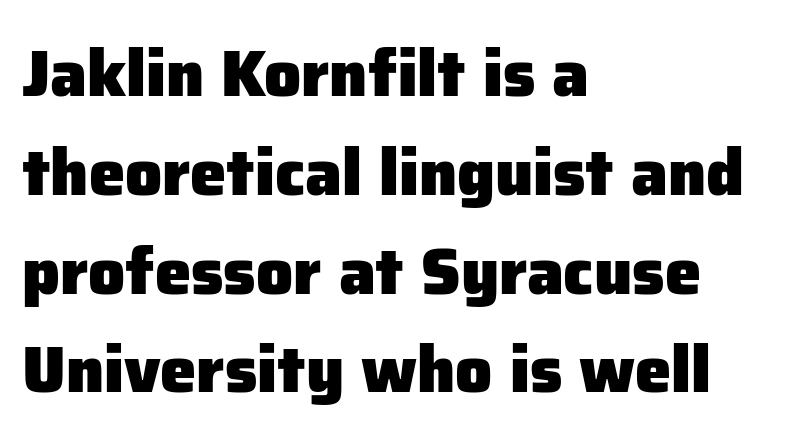
Q: Is the text bold? A: Yes.
Q: Is the text italic (slanted)? A: No, it is upright.
Q: Is the typeface a serif or a sans-serif typeface? A: Sans-serif.
Q: Is the text underlined? A: No.
Q: How is the paragraph aligned? A: Left-aligned.
Q: Is the spacing between letters normal or unusually wide? A: Normal.
Q: Is the spacing between lines tight, normal or loose? A: Normal.
Q: Width (condensed, normal, or wide)? A: Normal.
Q: Stroke contrast? A: Low.
Q: x-height? A: Medium.
Q: Monospaced? A: No.
